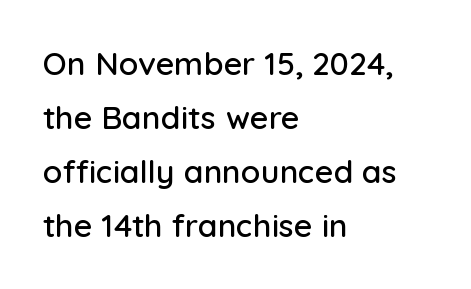
Q: Is the text italic (slanted)? A: No, it is upright.
Q: Is the typeface a serif or a sans-serif typeface? A: Sans-serif.
Q: Is the text underlined? A: No.
Q: How is the paragraph aligned? A: Left-aligned.
Q: Is the spacing between letters normal or unusually wide? A: Normal.
Q: Is the spacing between lines tight, normal or loose? A: Normal.
Q: Width (condensed, normal, or wide)? A: Normal.
Q: Stroke contrast? A: Low.
Q: x-height? A: Medium.
Q: Monospaced? A: No.
